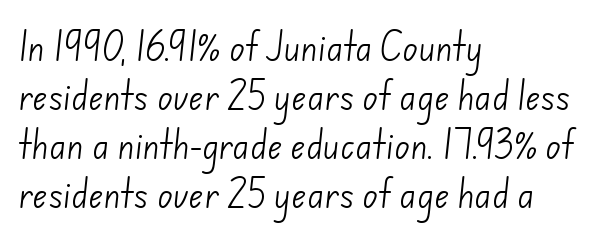
{"serif": "no", "bold": "no", "weight": "light", "width": "normal", "stroke_contrast": "low", "x_height": "small", "monospaced": "no", "underline": "no", "align": "left", "line_spacing": "normal", "line_spacing_ratio": 1.53, "letter_spacing": "normal", "letter_spacing_em": 0.0, "glyph_px": 32}
